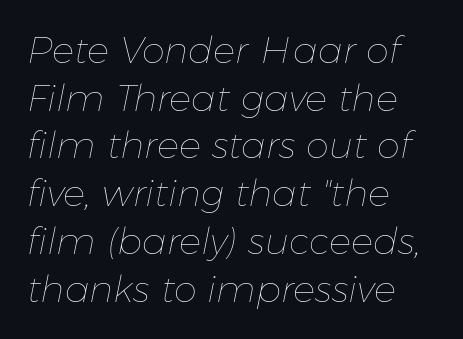
Underlining? Definitely not there. This reads as an unemphasized weight, regular at the heaviest. The font's italic variant was chosen for this text. Line spacing here is normal. Compared with typical body copy, the letter spacing here is the same.
